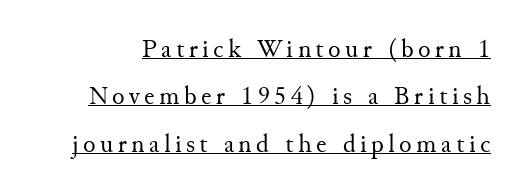
A roman cut, with each character standing at attention. Does a line run under the words? Yes, clearly. The letterforms sit at book weight or below.
